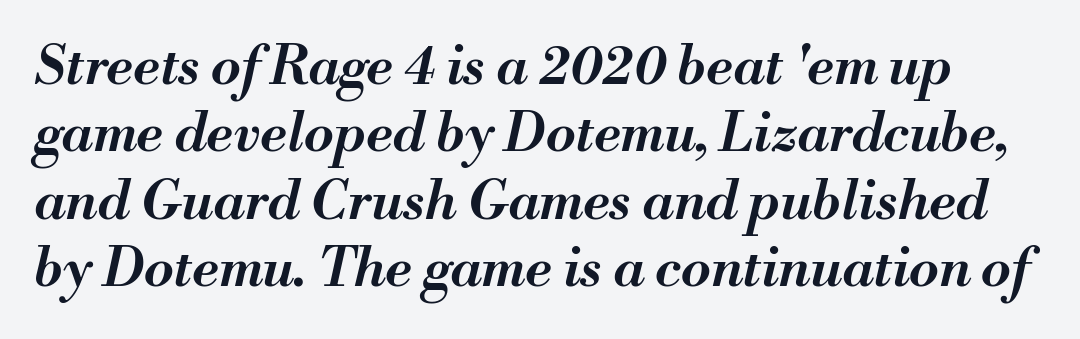
{"italic": "yes", "lean": "right", "slant_degrees": 13, "bold": "semi", "weight": "semibold", "width": "normal", "stroke_contrast": "medium", "x_height": "small", "monospaced": "no", "underline": "no", "line_spacing": "normal", "line_spacing_ratio": 1.25, "letter_spacing": "normal", "letter_spacing_em": 0.0, "glyph_px": 54}
